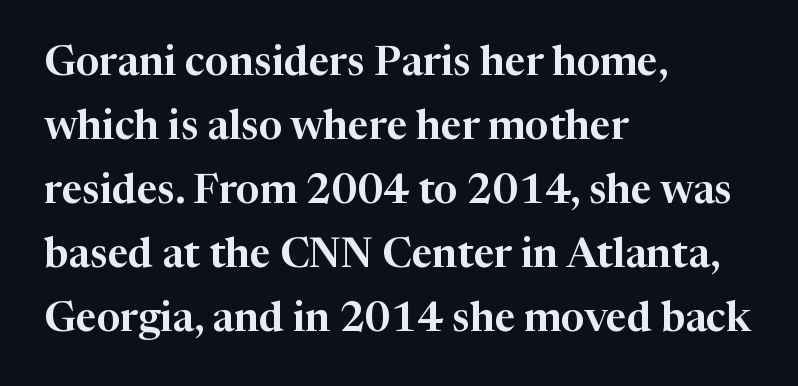
The image shows 41 px serif type, upright; set left-aligned, normal line spacing (1.56x), normal letter spacing, not underlined; high stroke contrast and a medium x-height.
